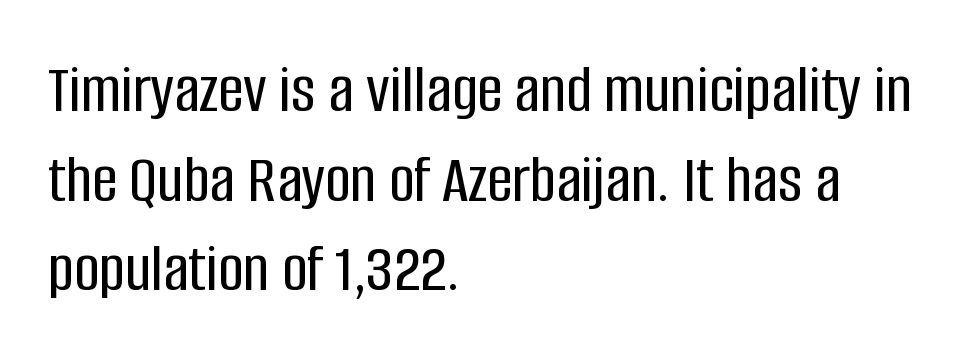
The image shows 70 px condensed sans-serif type, upright; set left-aligned, normal line spacing (1.28x), normal letter spacing, not underlined; low stroke contrast and a large x-height.
